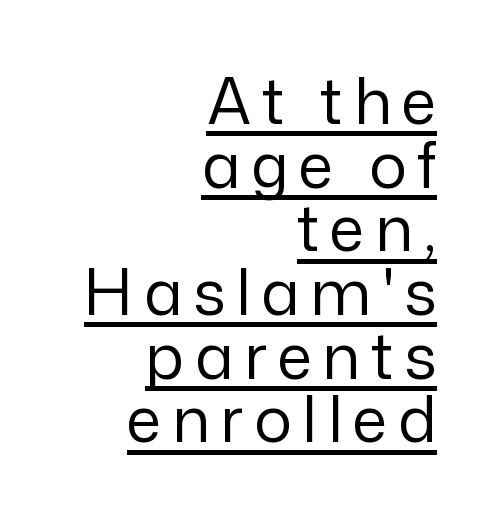
Reading down the column, the eye jumps only a short way to each next line. The paragraph shown leans on its right margin. A baseline rule has been typeset under these characters. A quiet, ordinary-to-light weight characterises the typeface.
